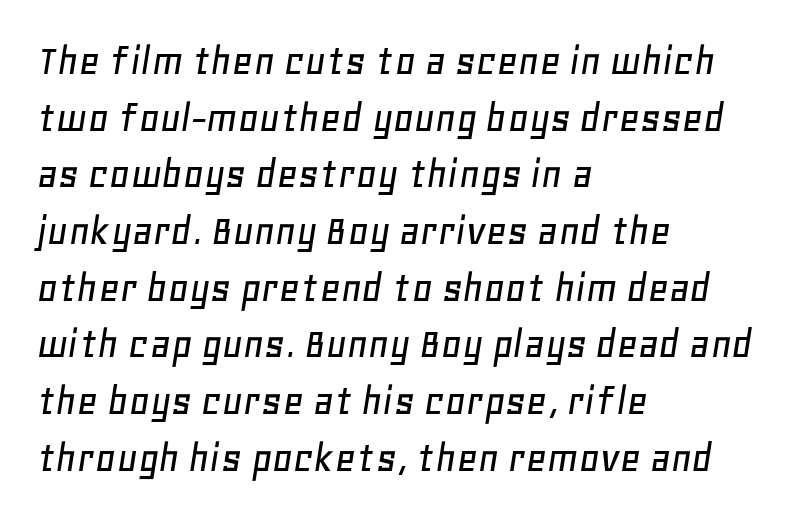
Here the glyphs are tracked normally, forming tight word shapes. The vertical gap from one line to the next is medium. When letters slant like this, we call the style italic. Caption: multi-line text, flush left, ragged right. The baseline area is clear. The face used here is proportionally spaced, like ordinary book or web type.
